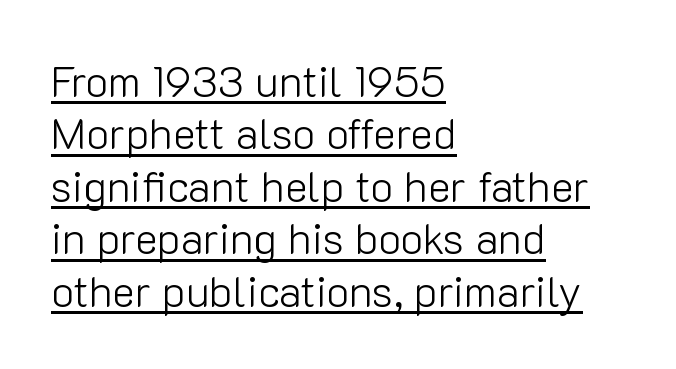
{"serif": "no", "italic": "no", "bold": "no", "weight": "light", "width": "normal", "stroke_contrast": "low", "x_height": "medium", "monospaced": "no", "underline": "yes", "align": "left", "line_spacing_ratio": 1.22, "letter_spacing": "normal", "letter_spacing_em": 0.0, "glyph_px": 43}
